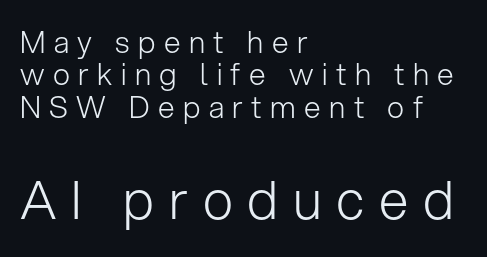
{"serif": "no", "italic": "no", "bold": "no", "weight": "light", "width": "normal", "stroke_contrast": "low", "x_height": "medium", "monospaced": "no", "underline": "no", "align": "left", "line_spacing": "tight", "line_spacing_ratio": 1.08, "letter_spacing": "wide", "letter_spacing_em": 0.28, "larger_block": "second", "size_ratio": 1.77, "glyph_px": 53}
